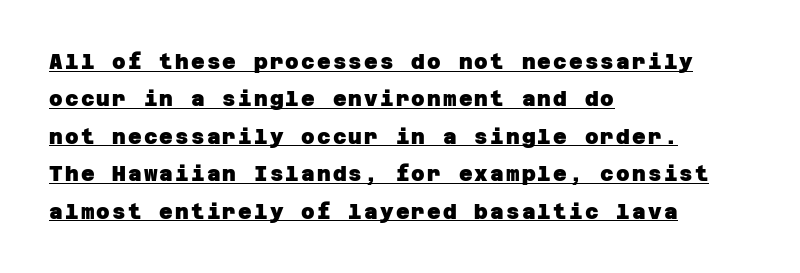
{"bold": "yes", "underline": "yes", "align": "left", "line_spacing_ratio": 1.78, "glyph_px": 21}
